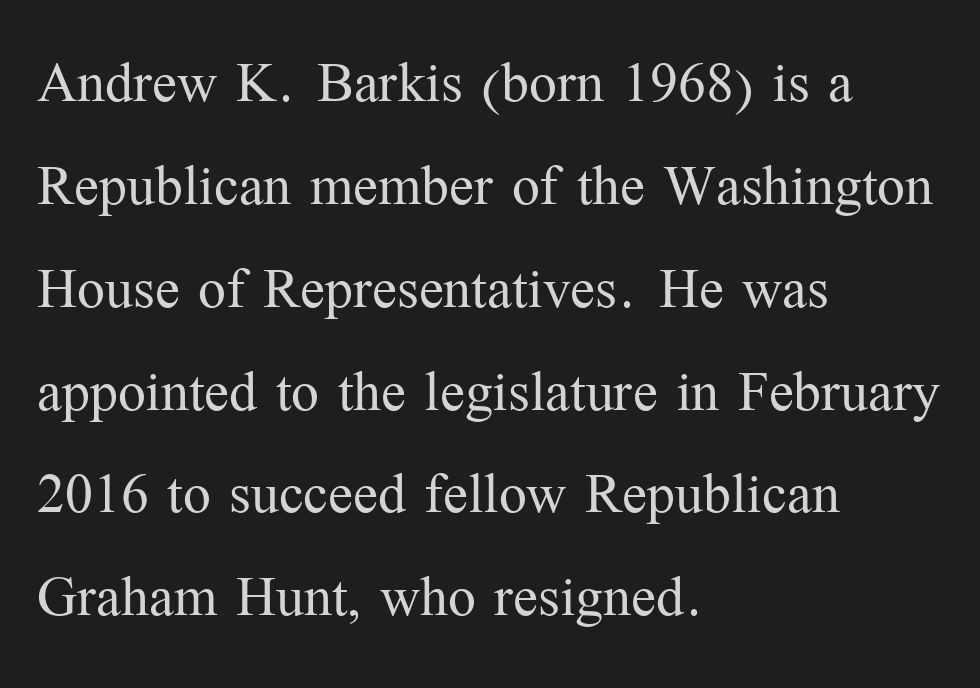
Clear beneath every line of the passage. Think of a printed novel: that variable character pitch is what you see here. Check where the strokes stop: tiny serifs finish them off. All the whitespace from short lines collects on the right. The font's upright variant was chosen for this text.
